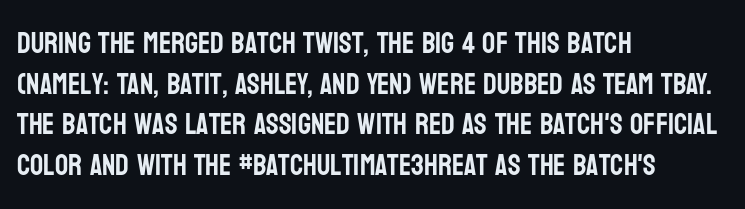
Q: Is the text italic (slanted)? A: No, it is upright.
Q: Is the typeface a serif or a sans-serif typeface? A: Sans-serif.
Q: Is the text underlined? A: No.
Q: How is the paragraph aligned? A: Left-aligned.
Q: Is the spacing between letters normal or unusually wide? A: Normal.
Q: Is the spacing between lines tight, normal or loose? A: Normal.
Q: Width (condensed, normal, or wide)? A: Condensed.
Q: Stroke contrast? A: Low.
Q: x-height? A: Large.
Q: Monospaced? A: No.
